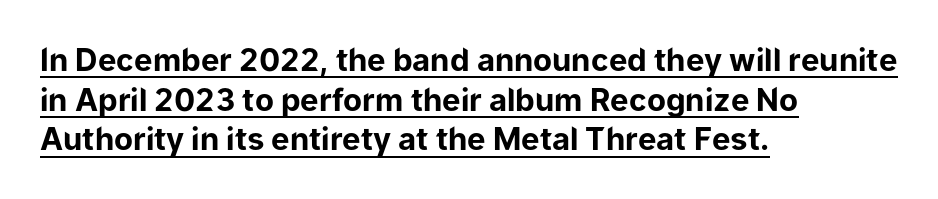
{"serif": "no", "italic": "no", "bold": "yes", "weight": "bold", "width": "normal", "stroke_contrast": "low", "x_height": "medium", "monospaced": "no", "underline": "yes", "align": "left", "line_spacing": "normal", "line_spacing_ratio": 1.28, "letter_spacing": "normal", "letter_spacing_em": 0.0, "glyph_px": 31}
